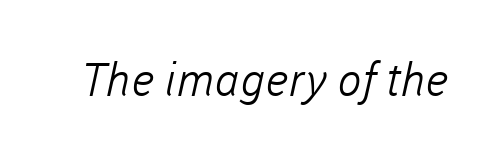
The image shows 46 px light sans-serif type; set normal letter spacing, not underlined; low stroke contrast and a medium x-height.
